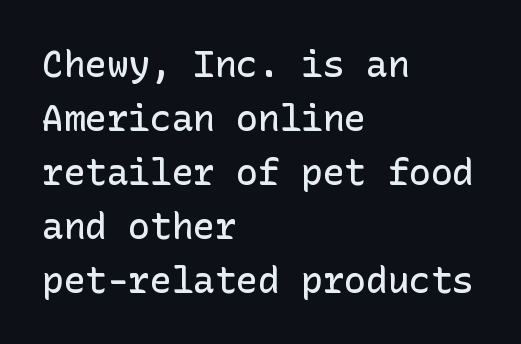
{"serif": "no", "italic": "no", "bold": "semi", "weight": "semibold", "width": "normal", "stroke_contrast": "low", "x_height": "medium", "underline": "no", "align": "left", "line_spacing": "normal", "line_spacing_ratio": 1.5, "letter_spacing": "normal", "letter_spacing_em": 0.0, "glyph_px": 36}
